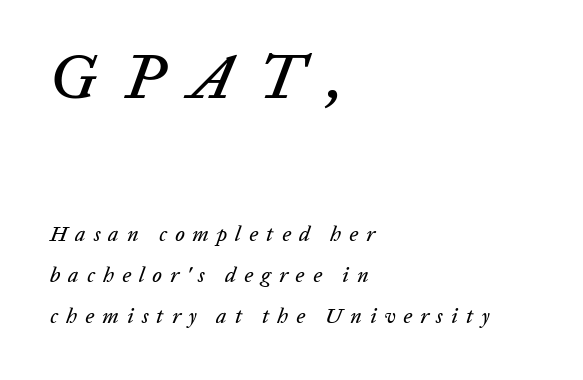
{"italic": "yes", "lean": "right", "slant_degrees": 20, "width": "normal", "stroke_contrast": "low", "x_height": "medium", "monospaced": "no", "underline": "no", "align": "left", "line_spacing": "loose", "line_spacing_ratio": 1.97, "letter_spacing": "wide", "letter_spacing_em": 0.38, "larger_block": "first", "size_ratio": 3.0, "glyph_px": 63}
